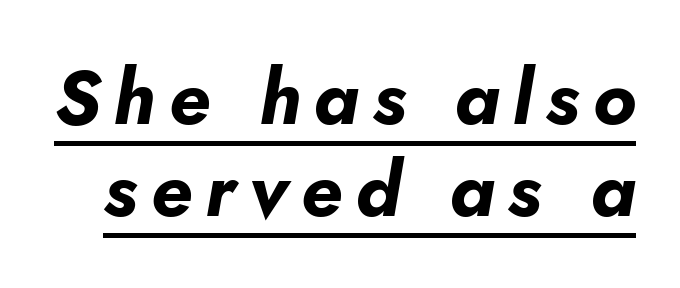
The image shows 76 px bold type, italic (leaning right); set line spacing 1.21x, underlined; low stroke contrast and a small x-height.
